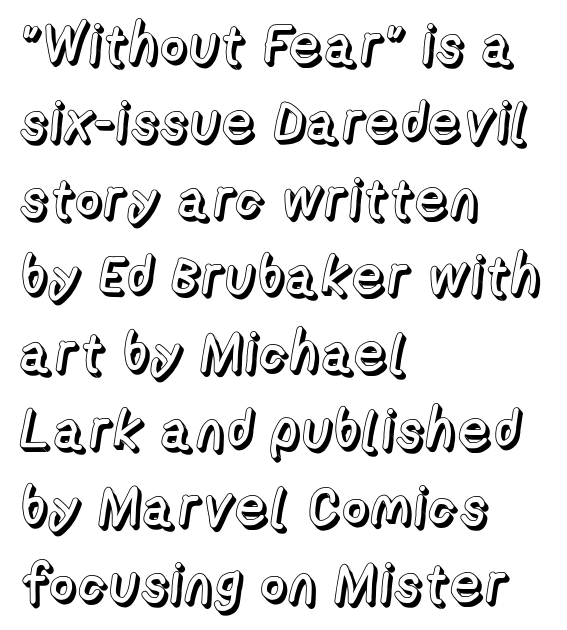
Q: Is the text italic (slanted)? A: Yes.
Q: Is the text underlined? A: No.
Q: How is the paragraph aligned? A: Left-aligned.
Q: Is the spacing between letters normal or unusually wide? A: Normal.
Q: Is the spacing between lines tight, normal or loose? A: Normal.
Q: Width (condensed, normal, or wide)? A: Normal.
Q: x-height? A: Medium.
Q: Monospaced? A: No.
